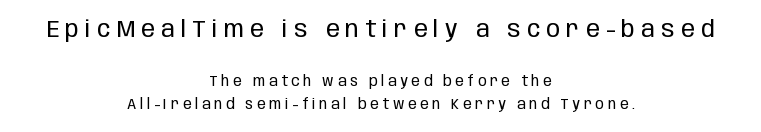
A typesetter would mark this as roman, not italic. Display-style spreading of the glyphs; the letterfit is very open. You get the large type first, then a drop to smaller type. Teacher's note: observe the equal gaps on both sides — that is centered alignment.
